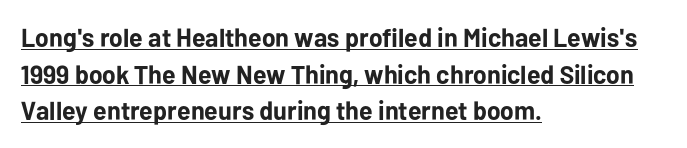
The image shows 26 px bold type, upright; set left-aligned, normal line spacing (1.41x), normal letter spacing, underlined.
